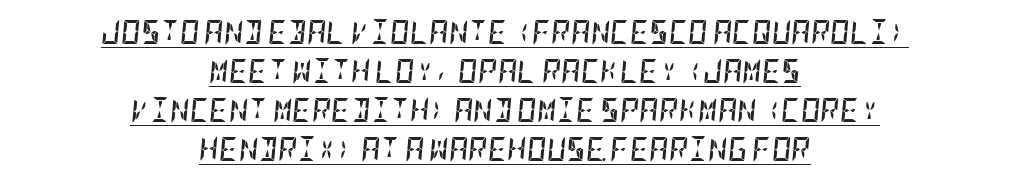
{"italic": "yes", "lean": "right", "slant_degrees": 5, "bold": "yes", "underline": "yes", "align": "center", "line_spacing": "normal", "line_spacing_ratio": 1.63, "letter_spacing": "normal", "letter_spacing_em": 0.0, "glyph_px": 24}
